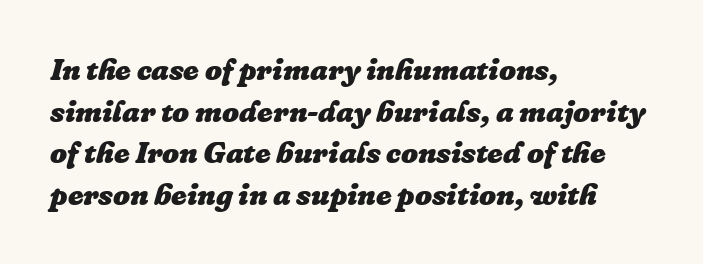
The image shows 30 px heavy type, italic (leaning right); set left-aligned, normal line spacing (1.39x), normal letter spacing, not underlined; low stroke contrast and a medium x-height.
